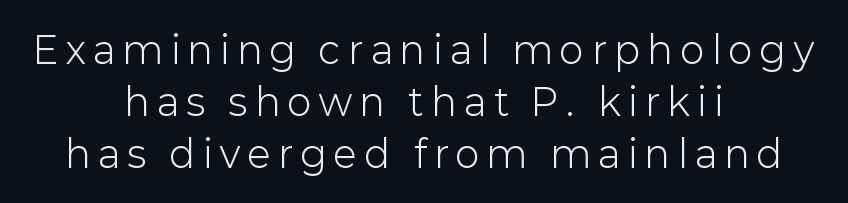
The image shows 37 px light sans-serif type, upright; set centered, normal line spacing (1.4x), unusually wide letter spacing (+0.21 em), not underlined; low stroke contrast and a medium x-height.
